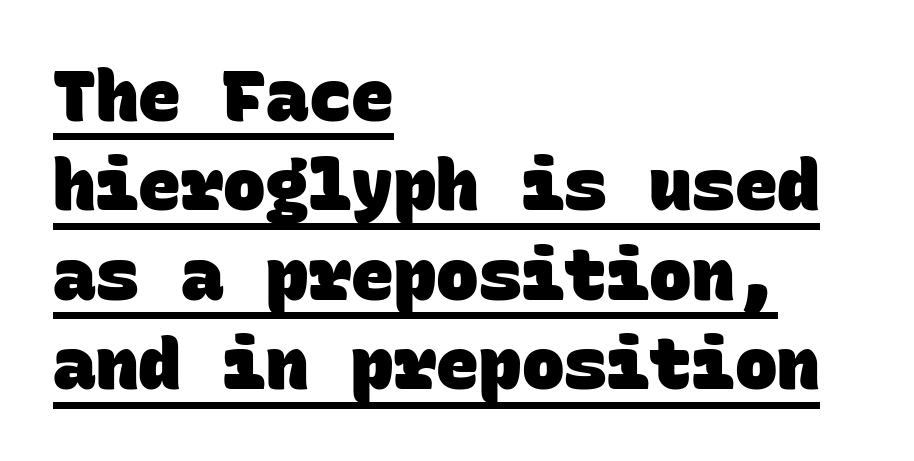
The image shows 71 px heavy sans-serif type, monospaced; set left-aligned, normal line spacing (1.26x), normal letter spacing, underlined; low stroke contrast and a large x-height.
